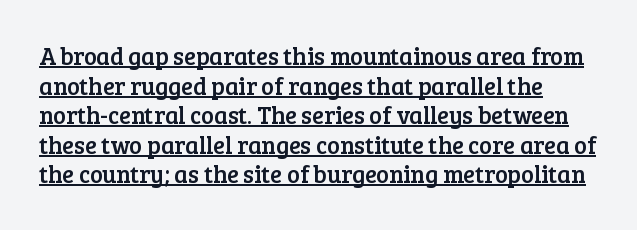
Compared with undecorated copy, this sample adds a rule below the words. The lettering stays uniformly vertical, giving the passage a roman look. How are the letters spaced? Ordinarily, with no added tracking.
